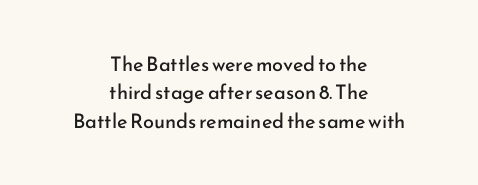
This sample is center-justified, so both line endings float freely. Unbolded letterforms with no extra heft. The specimen omits any rule beneath the text block's lines. Nothing unusual about the tracking: characters are spaced as the font intends. If you drew a line through each stem, it would be perfectly vertical.
